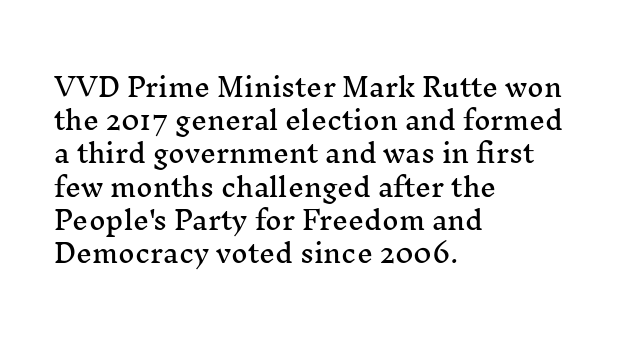
{"italic": "no", "underline": "no", "align": "left", "line_spacing": "normal", "line_spacing_ratio": 1.33, "letter_spacing": "normal", "letter_spacing_em": 0.0, "glyph_px": 25}
